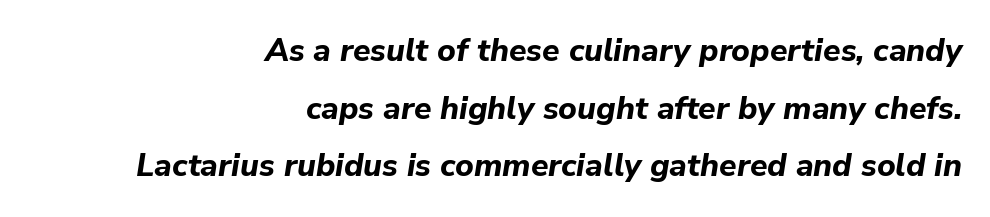
{"italic": "yes", "lean": "right", "slant_degrees": 9, "bold": "yes", "weight": "bold", "width": "normal", "stroke_contrast": "low", "x_height": "medium", "monospaced": "no", "underline": "no", "align": "right", "line_spacing_ratio": 1.8, "letter_spacing": "normal", "letter_spacing_em": 0.0, "glyph_px": 32}
